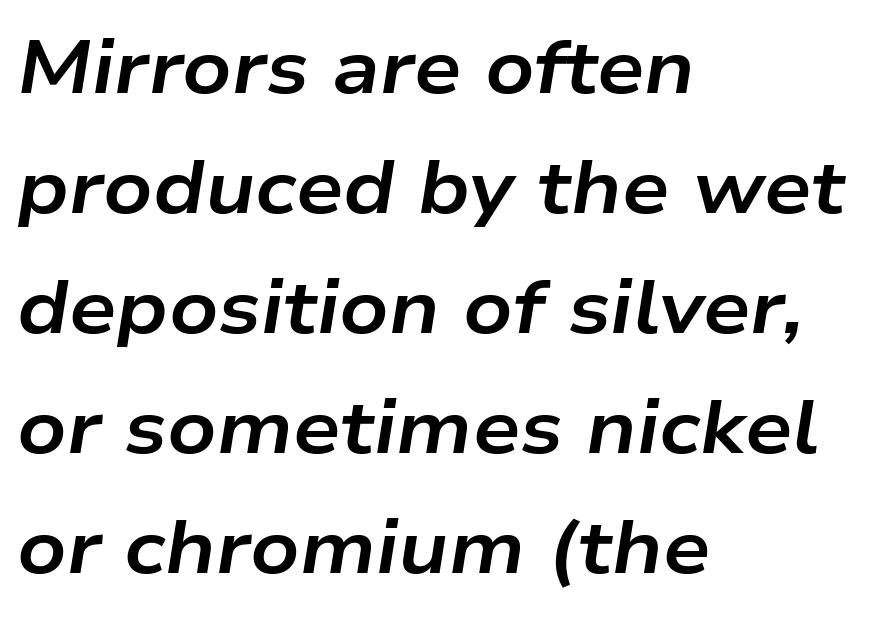
The image shows 75 px bold, wide type, italic (leaning right); set left-aligned, normal line spacing (1.6x), normal letter spacing, not underlined; low stroke contrast and a medium x-height.
